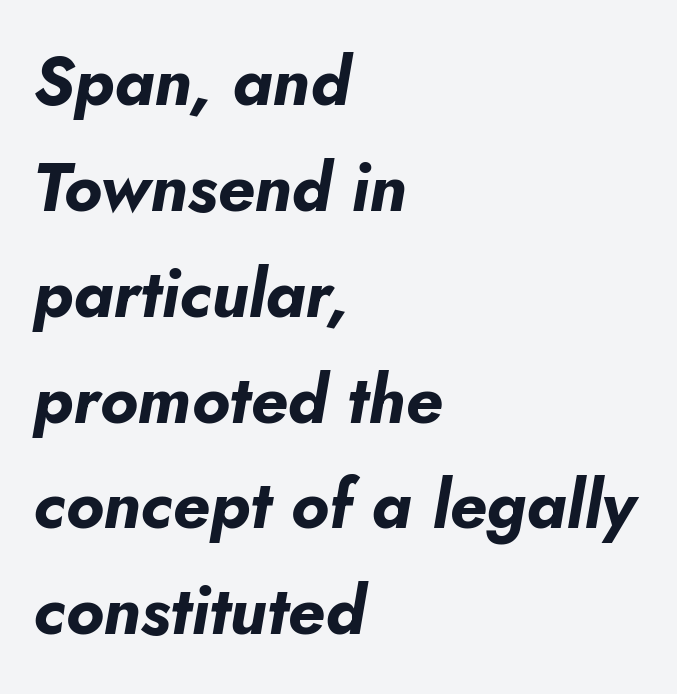
{"italic": "yes", "lean": "right", "slant_degrees": 5, "bold": "yes", "weight": "bold", "width": "normal", "stroke_contrast": "low", "x_height": "small", "monospaced": "no", "underline": "no", "align": "left", "line_spacing": "normal", "line_spacing_ratio": 1.58, "letter_spacing": "normal", "letter_spacing_em": 0.0, "glyph_px": 67}
